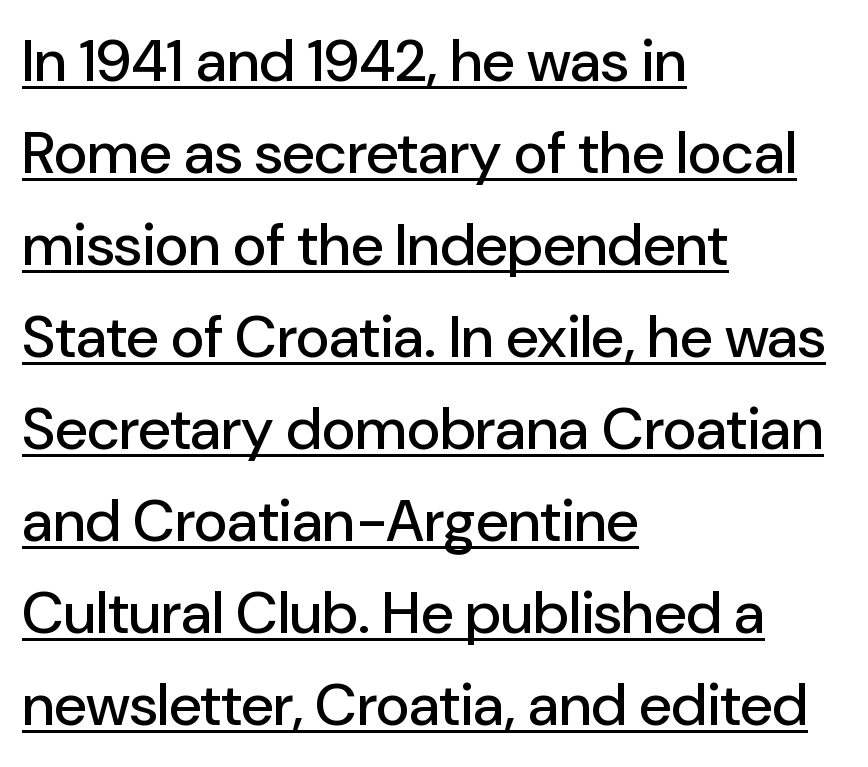
The image shows 59 px sans-serif type, upright; set left-aligned, normal line spacing (1.56x), normal letter spacing, underlined; low stroke contrast and a medium x-height.
